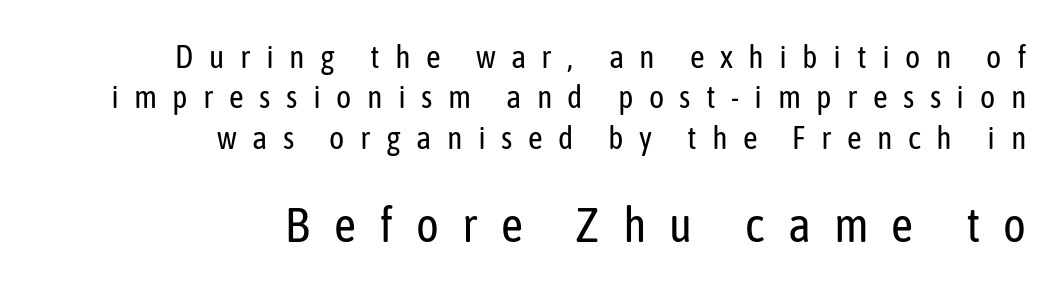
Q: Is the text bold? A: No.
Q: Is the text italic (slanted)? A: No, it is upright.
Q: Is the typeface a serif or a sans-serif typeface? A: Sans-serif.
Q: Is the text underlined? A: No.
Q: How is the paragraph aligned? A: Right-aligned.
Q: Is the spacing between letters normal or unusually wide? A: Unusually wide.
Q: Is the spacing between lines tight, normal or loose? A: Normal.
Q: Which block of text is set in a larger size, the first (top) or the second (bottom)? A: The second (bottom) one.
Q: Width (condensed, normal, or wide)? A: Condensed.
Q: Stroke contrast? A: Low.
Q: x-height? A: Medium.
Q: Monospaced? A: No.
